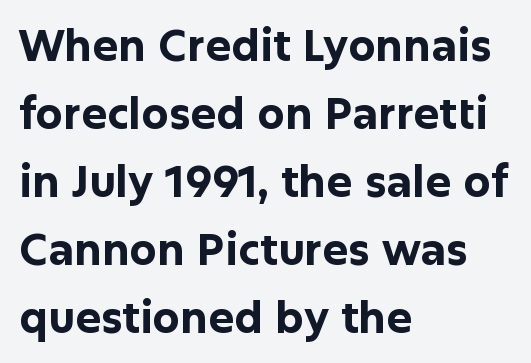
{"serif": "no", "italic": "no", "bold": "yes", "weight": "bold", "width": "normal", "stroke_contrast": "low", "x_height": "medium", "monospaced": "no", "underline": "no", "align": "left", "line_spacing": "normal", "line_spacing_ratio": 1.58, "letter_spacing": "normal", "letter_spacing_em": 0.0, "glyph_px": 43}
